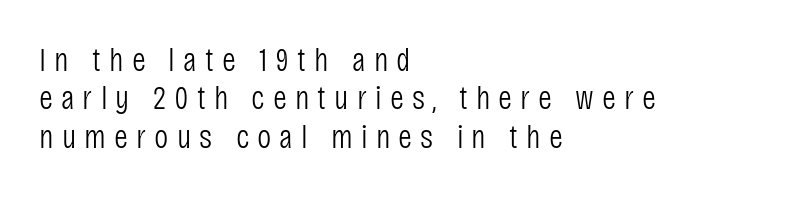
The letters stand upright; this is a roman face. The line-height multiplier appears low, near solid setting. Loose tracking; the words dissolve into strings of separated letters. Note the varied advance widths — an 'i' is clearly narrower than an 'm'.
